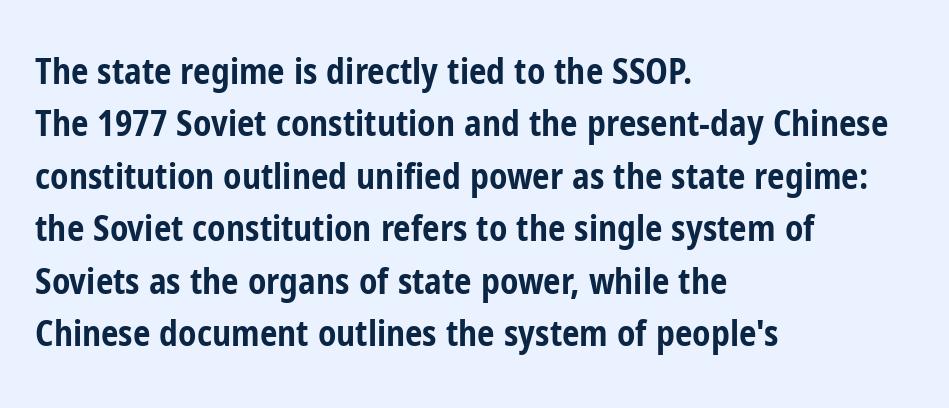
The image shows 35 px bold, condensed sans-serif type, upright; set left-aligned, normal line spacing (1.5x), normal letter spacing, not underlined; low stroke contrast and a medium x-height.
